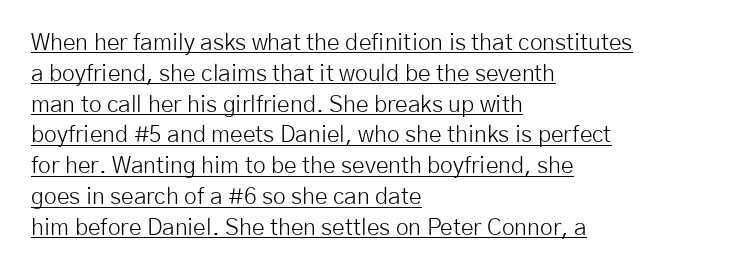
Q: Is the text bold? A: No.
Q: Is the text italic (slanted)? A: No, it is upright.
Q: Is the text underlined? A: Yes.
Q: How is the paragraph aligned? A: Left-aligned.
Q: Is the spacing between letters normal or unusually wide? A: Normal.
Q: Is the spacing between lines tight, normal or loose? A: Normal.
